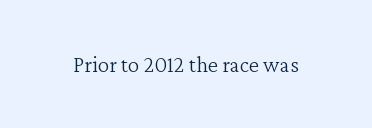
Q: Is the text bold? A: No.
Q: Is the text italic (slanted)? A: No, it is upright.
Q: Is the text underlined? A: No.
Q: Is the spacing between letters normal or unusually wide? A: Normal.
